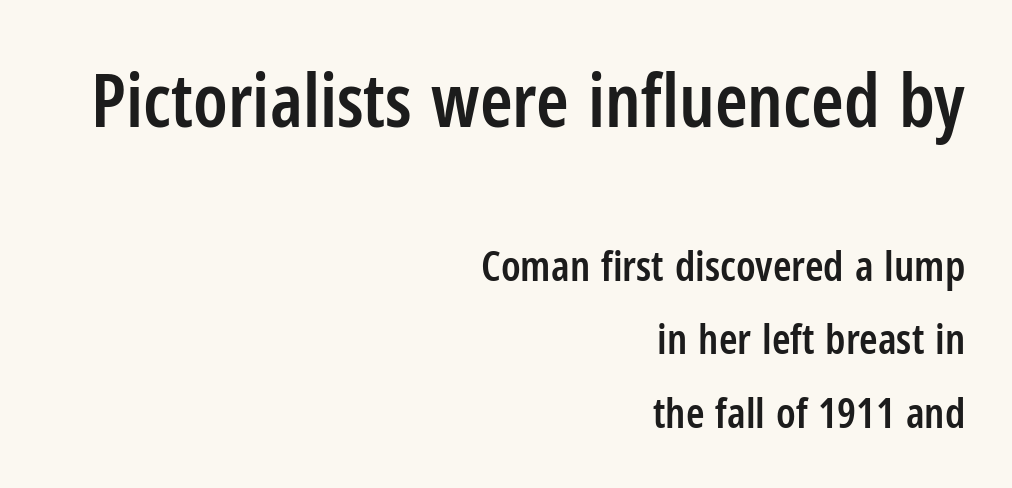
The image shows 74 px semibold, condensed sans-serif type, upright; set right-aligned, line spacing 1.75x, normal letter spacing, not underlined; the first (top) block is 1.76x larger; low stroke contrast and a medium x-height.
